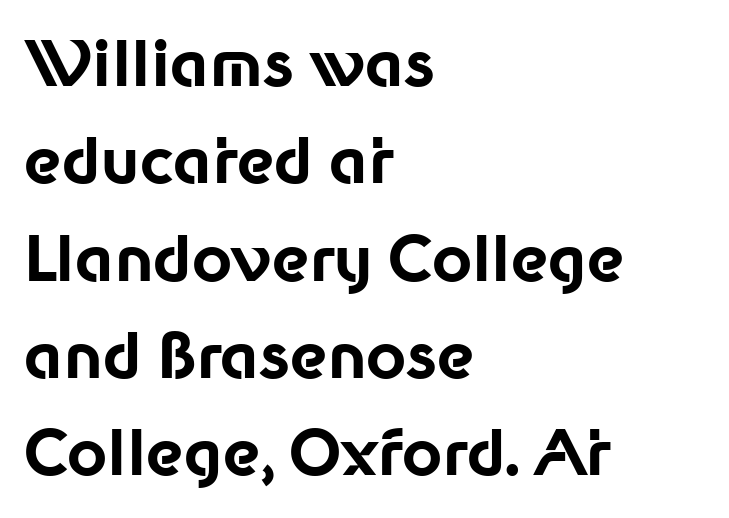
The image shows 62 px bold sans-serif type, upright; set left-aligned, normal line spacing (1.57x), normal letter spacing, not underlined; low stroke contrast and a medium x-height.
